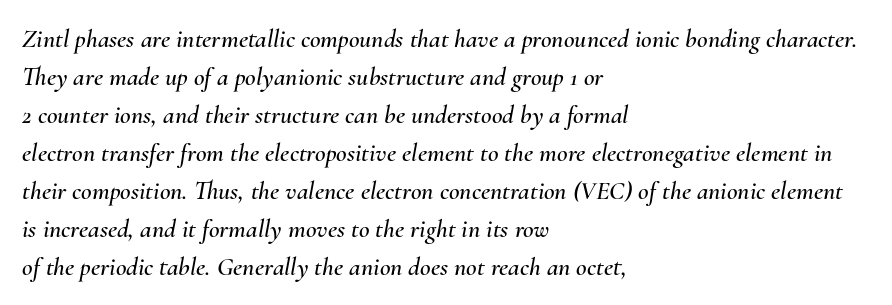
{"italic": "yes", "lean": "right", "slant_degrees": 10, "underline": "no", "align": "left", "line_spacing": "normal", "line_spacing_ratio": 1.46, "letter_spacing": "normal", "letter_spacing_em": 0.0, "glyph_px": 26}
